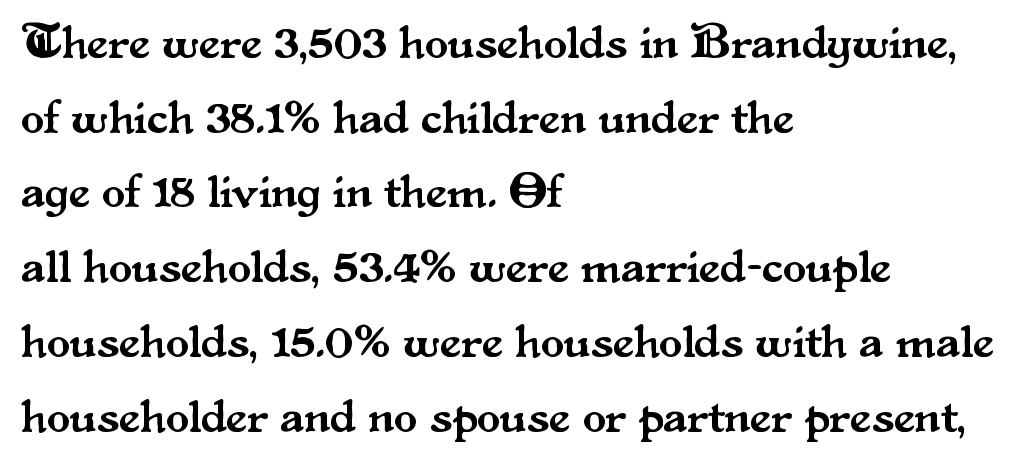
{"serif": "yes", "italic": "no", "width": "normal", "stroke_contrast": "medium", "x_height": "small", "monospaced": "no", "underline": "no", "align": "left", "line_spacing": "normal", "line_spacing_ratio": 1.59, "letter_spacing": "normal", "letter_spacing_em": 0.0, "glyph_px": 47}
